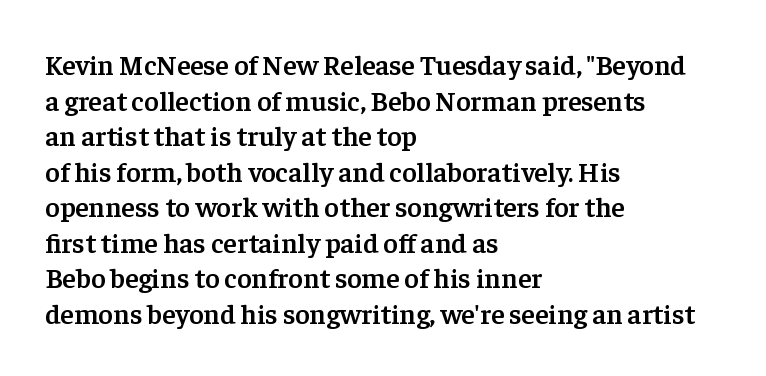
Typographically, this falls in the serif category. The strip under each line holds only bare page. If you drew a line through each stem, it would be perfectly vertical. Stems and bowls a touch heavier than normal — semibold. Normally led — the rows are evenly, conventionally spaced.
